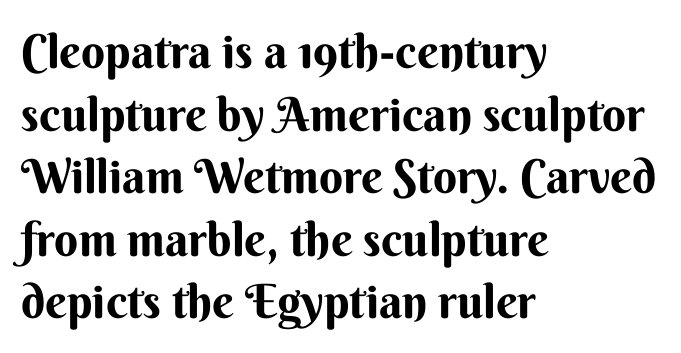
Q: Is the text bold? A: Yes.
Q: Is the text italic (slanted)? A: No, it is upright.
Q: Is the typeface a serif or a sans-serif typeface? A: Sans-serif.
Q: Is the text underlined? A: No.
Q: How is the paragraph aligned? A: Left-aligned.
Q: Is the spacing between letters normal or unusually wide? A: Normal.
Q: Is the spacing between lines tight, normal or loose? A: Normal.
Q: Width (condensed, normal, or wide)? A: Normal.
Q: Stroke contrast? A: Medium.
Q: x-height? A: Small.
Q: Monospaced? A: No.
